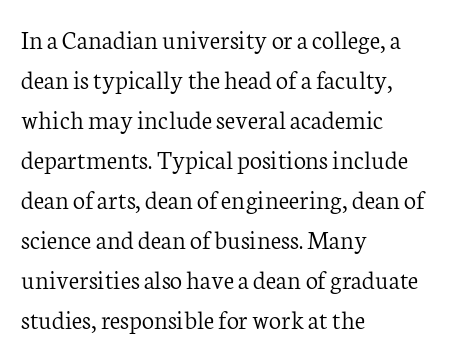
{"italic": "no", "bold": "no", "underline": "no", "align": "left", "line_spacing": "normal", "line_spacing_ratio": 1.48, "letter_spacing": "normal", "letter_spacing_em": 0.0, "glyph_px": 27}
